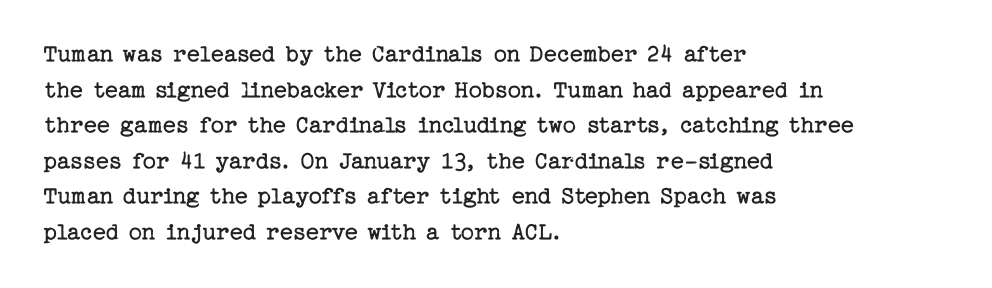
The line texture is even and compact thanks to regular tracking. Honestly, the row spacing looks completely unremarkable. Every row of glyphs begins at an identical x-position on the left. The letters stand straight up with perfectly vertical stems. Stroke thickness stays within the range of a standard reading face or lighter. Unmarked baselines from the first word to the last.
